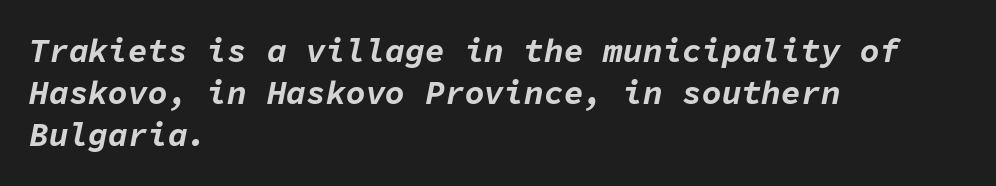
Q: Is the text bold? A: Yes.
Q: Is the text italic (slanted)? A: Yes, it leans right by about 11 degrees.
Q: Is the text underlined? A: No.
Q: How is the paragraph aligned? A: Left-aligned.
Q: Is the spacing between letters normal or unusually wide? A: Normal.
Q: Is the spacing between lines tight, normal or loose? A: Normal.
Q: Width (condensed, normal, or wide)? A: Normal.
Q: Stroke contrast? A: Low.
Q: x-height? A: Medium.
Q: Monospaced? A: Yes.
